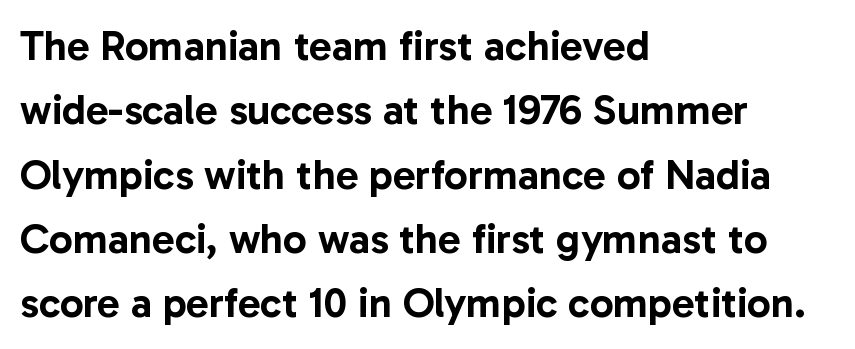
{"serif": "no", "italic": "no", "width": "normal", "stroke_contrast": "low", "x_height": "medium", "monospaced": "no", "underline": "no", "align": "left", "line_spacing": "normal", "line_spacing_ratio": 1.53, "letter_spacing": "normal", "letter_spacing_em": 0.0, "glyph_px": 42}
